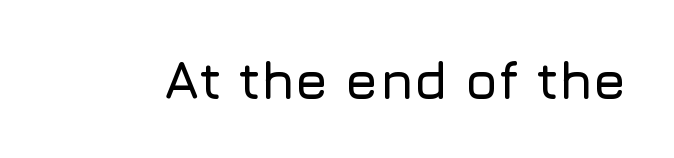
This is the regular roman posture of the typeface. The area under the type is left untouched. The passage shown has conventional tracking throughout. The text was rendered using a sans face with plain stroke endings. Spacing verdict: proportional, widths tailored to each character.
